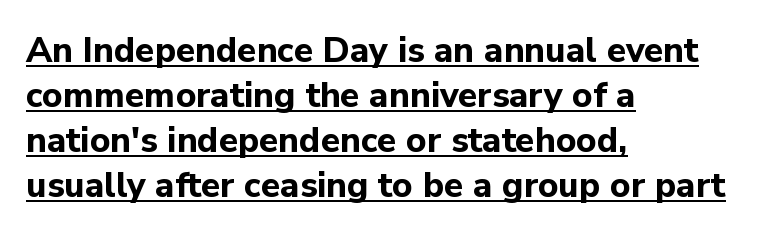
Q: Is the text bold? A: Yes.
Q: Is the text italic (slanted)? A: No, it is upright.
Q: Is the typeface a serif or a sans-serif typeface? A: Sans-serif.
Q: Is the text underlined? A: Yes.
Q: How is the paragraph aligned? A: Left-aligned.
Q: Is the spacing between letters normal or unusually wide? A: Normal.
Q: Is the spacing between lines tight, normal or loose? A: Normal.
Q: Width (condensed, normal, or wide)? A: Normal.
Q: Stroke contrast? A: Low.
Q: x-height? A: Medium.
Q: Monospaced? A: No.
